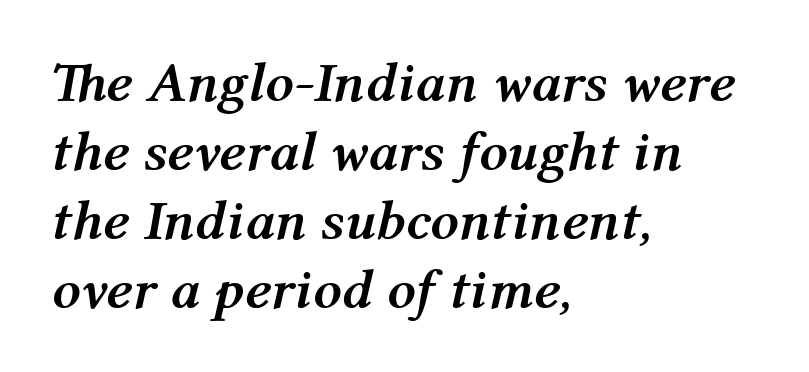
The image shows 56 px semibold type, italic (leaning right); set left-aligned, line spacing 1.23x, normal letter spacing, not underlined; medium stroke contrast and a medium x-height.
